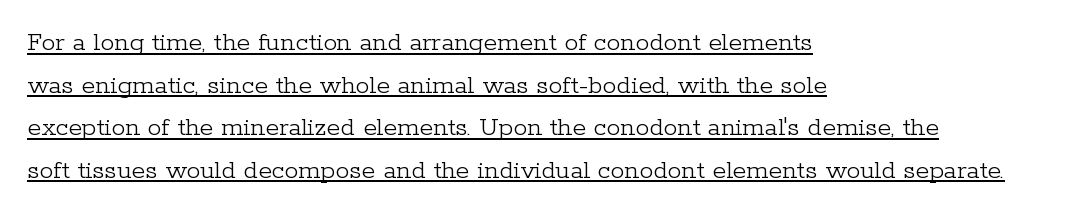
The image shows 28 px light serif type, upright; set left-aligned, normal line spacing (1.52x), normal letter spacing, underlined; low stroke contrast and a medium x-height.
